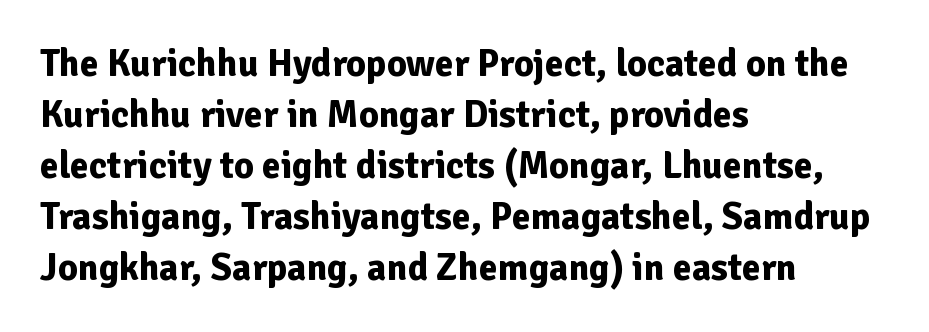
The image shows 38 px bold sans-serif type, upright; set left-aligned, normal line spacing (1.34x), normal letter spacing, not underlined; low stroke contrast and a medium x-height.
